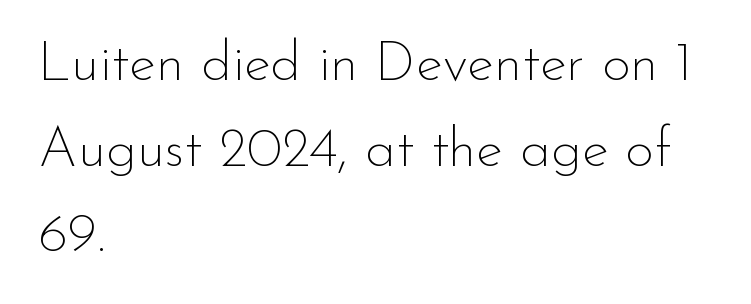
The lines sit at an ordinary, default distance from one another. Italic: no, the glyphs are upright roman. Font category for this specimen: sans-serif. Nothing heavy about these letters — not bold at all. Compared with typical body copy, the letter spacing here is the same. Casual observation: everything's shoved over to the left.
